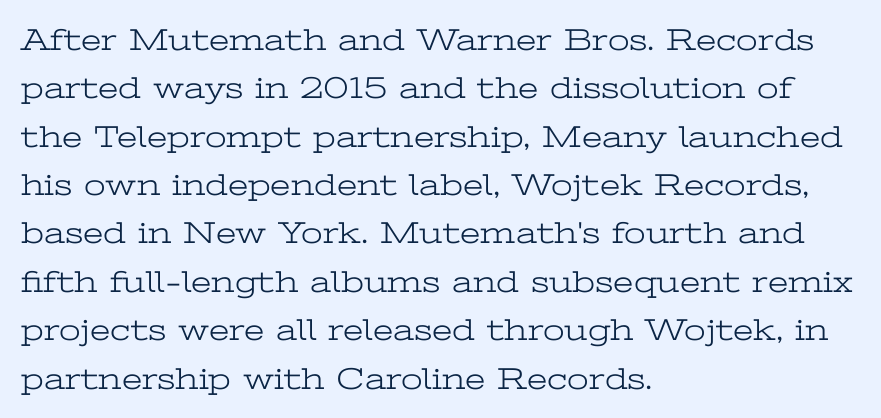
The image shows 31 px light, wide serif type, upright; set left-aligned, normal line spacing (1.56x), normal letter spacing, not underlined; low stroke contrast and a medium x-height.
